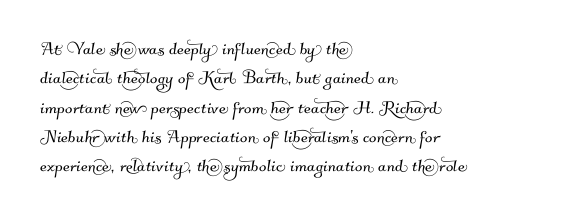
Q: Is the text underlined? A: No.
Q: How is the paragraph aligned? A: Left-aligned.
Q: Is the spacing between letters normal or unusually wide? A: Normal.
Q: Is the spacing between lines tight, normal or loose? A: Normal.
